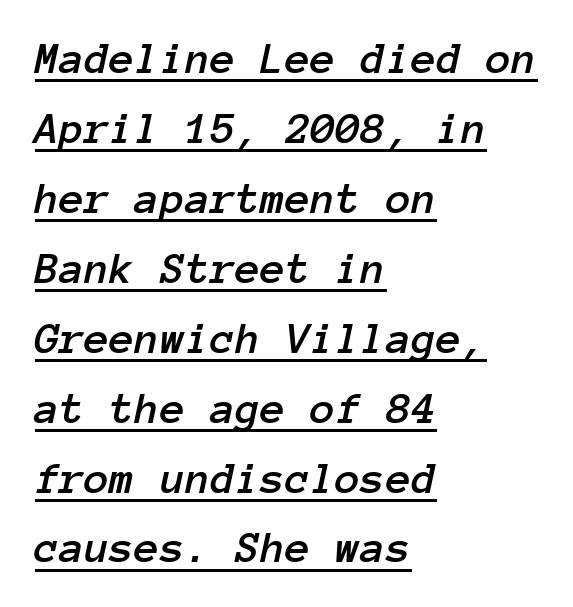
{"italic": "yes", "lean": "right", "slant_degrees": 12, "width": "normal", "stroke_contrast": "low", "x_height": "medium", "monospaced": "yes", "underline": "yes", "align": "left", "line_spacing": "normal", "line_spacing_ratio": 1.52, "letter_spacing": "normal", "letter_spacing_em": 0.0, "glyph_px": 46}
